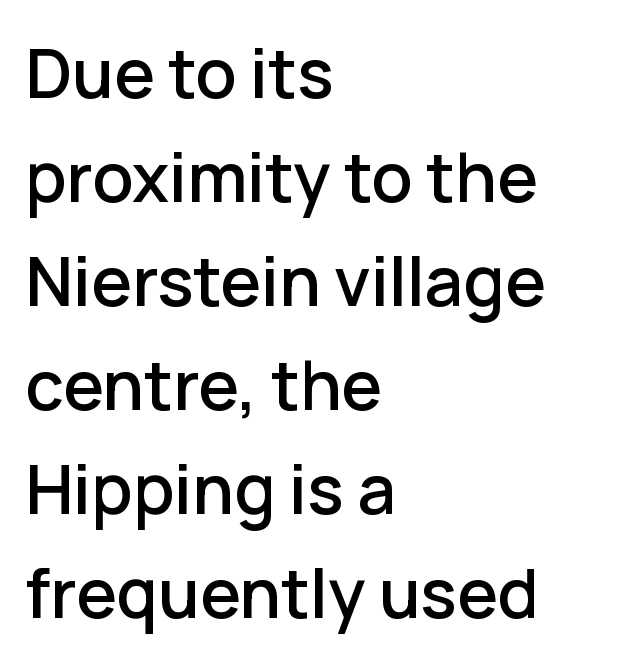
The image shows 68 px sans-serif type, upright; set left-aligned, normal line spacing (1.53x), normal letter spacing, not underlined; low stroke contrast and a medium x-height.
